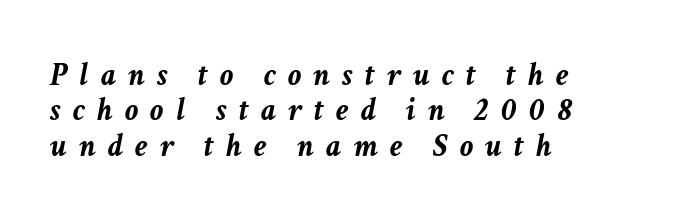
{"italic": "yes", "lean": "right", "slant_degrees": 11, "bold": "yes", "weight": "semibold", "width": "normal", "stroke_contrast": "low", "x_height": "medium", "monospaced": "no", "underline": "no", "align": "left", "line_spacing": "tight", "line_spacing_ratio": 1.07, "letter_spacing": "wide", "letter_spacing_em": 0.37, "glyph_px": 33}
